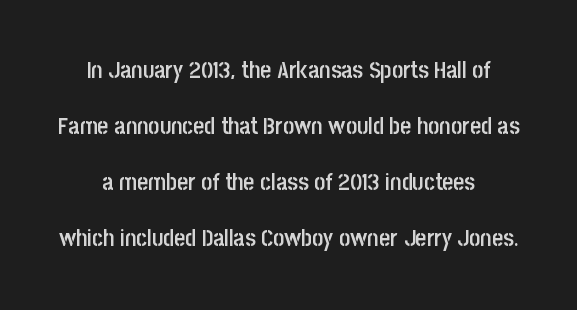
Q: Is the text bold? A: Semi-bold.
Q: Is the text italic (slanted)? A: No, it is upright.
Q: Is the text underlined? A: No.
Q: How is the paragraph aligned? A: Centered.
Q: Is the spacing between letters normal or unusually wide? A: Normal.
Q: Is the spacing between lines tight, normal or loose? A: Loose.
